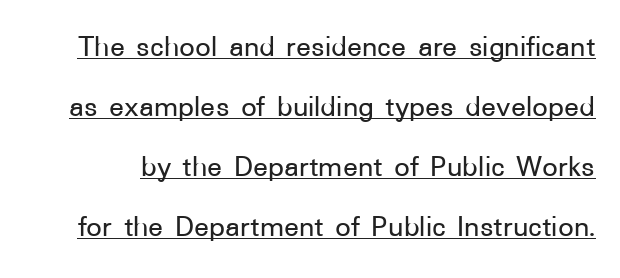
{"serif": "no", "italic": "no", "width": "normal", "stroke_contrast": "low", "x_height": "medium", "monospaced": "no", "underline": "yes", "line_spacing": "loose", "line_spacing_ratio": 1.94, "letter_spacing": "normal", "letter_spacing_em": 0.0, "glyph_px": 31}
